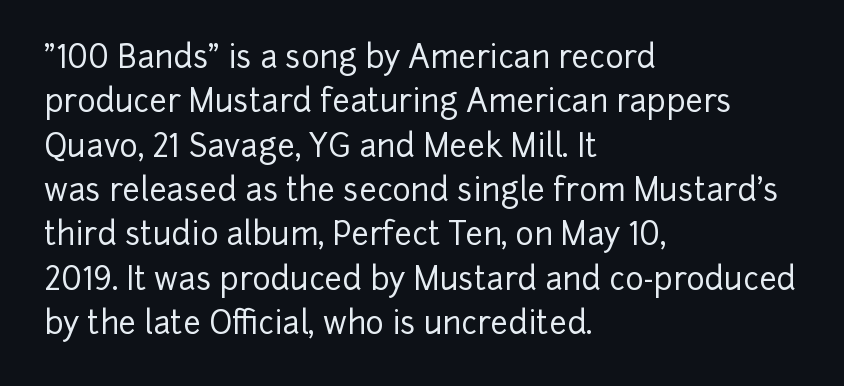
{"serif": "no", "italic": "no", "width": "normal", "stroke_contrast": "low", "x_height": "medium", "monospaced": "no", "underline": "no", "align": "left", "line_spacing": "normal", "line_spacing_ratio": 1.43, "letter_spacing": "normal", "letter_spacing_em": 0.0, "glyph_px": 31}
